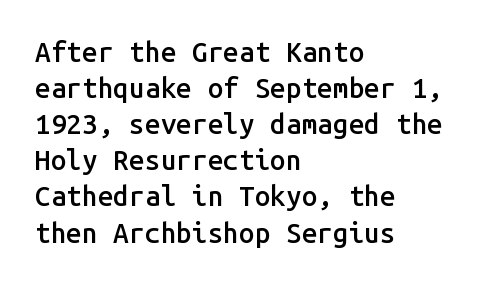
{"serif": "no", "italic": "no", "bold": "semi", "weight": "semibold", "width": "normal", "stroke_contrast": "low", "x_height": "medium", "monospaced": "yes", "underline": "no", "align": "left", "line_spacing": "normal", "line_spacing_ratio": 1.29, "letter_spacing": "normal", "letter_spacing_em": 0.0, "glyph_px": 28}
